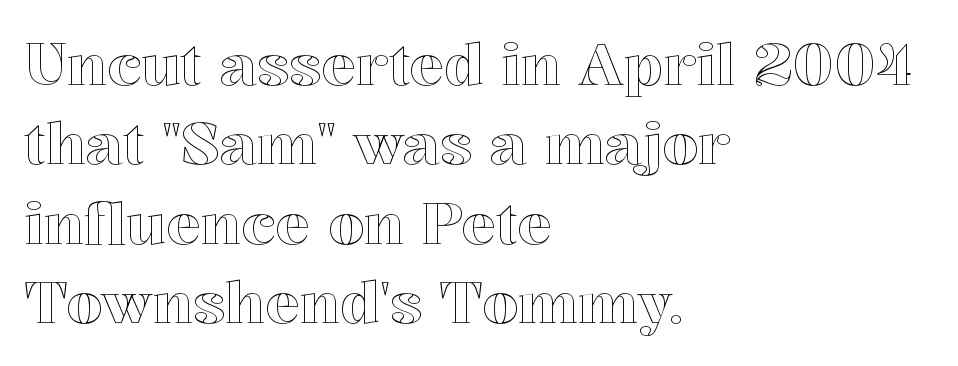
The tracking reads as untouched default to a designer's eye. Leading matches the norm, producing a regular column. The words here are not underlined. This is the regular roman posture of the typeface. Alignment: flush left. Varying glyph widths throughout — classic text-font behaviour.
